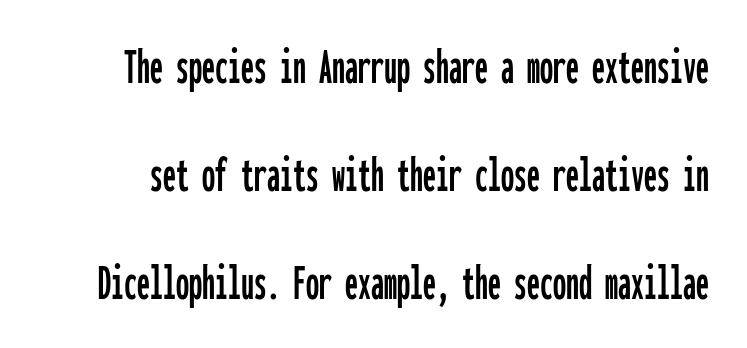
{"serif": "no", "italic": "no", "width": "condensed", "stroke_contrast": "low", "x_height": "medium", "monospaced": "yes", "underline": "no", "line_spacing": "loose", "line_spacing_ratio": 2.08, "letter_spacing": "normal", "letter_spacing_em": 0.0, "glyph_px": 52}
